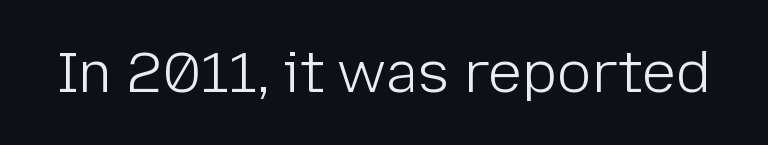
Q: Is the text bold? A: No.
Q: Is the text italic (slanted)? A: No, it is upright.
Q: Is the typeface a serif or a sans-serif typeface? A: Sans-serif.
Q: Is the text underlined? A: No.
Q: Is the spacing between letters normal or unusually wide? A: Normal.
Q: Width (condensed, normal, or wide)? A: Normal.
Q: Stroke contrast? A: Low.
Q: x-height? A: Medium.
Q: Monospaced? A: No.
